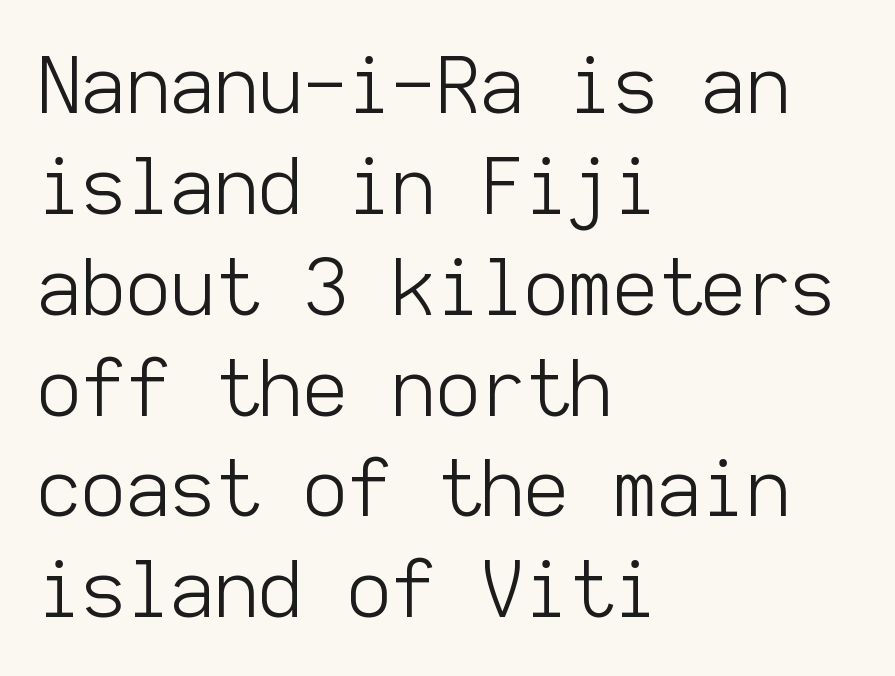
Q: Is the text bold? A: No.
Q: Is the text italic (slanted)? A: No, it is upright.
Q: Is the typeface a serif or a sans-serif typeface? A: Sans-serif.
Q: Is the text underlined? A: No.
Q: How is the paragraph aligned? A: Left-aligned.
Q: Is the spacing between letters normal or unusually wide? A: Normal.
Q: Is the spacing between lines tight, normal or loose? A: Normal.
Q: Width (condensed, normal, or wide)? A: Normal.
Q: Stroke contrast? A: Low.
Q: x-height? A: Medium.
Q: Monospaced? A: Yes.
